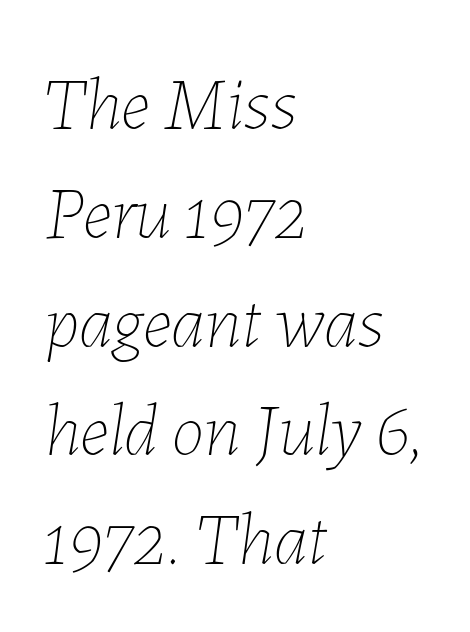
Q: Is the text bold? A: No.
Q: Is the text italic (slanted)? A: Yes, it leans right by about 7 degrees.
Q: Is the text underlined? A: No.
Q: How is the paragraph aligned? A: Left-aligned.
Q: Is the spacing between letters normal or unusually wide? A: Normal.
Q: Is the spacing between lines tight, normal or loose? A: Normal.
Q: Width (condensed, normal, or wide)? A: Normal.
Q: Stroke contrast? A: Low.
Q: x-height? A: Medium.
Q: Monospaced? A: No.
